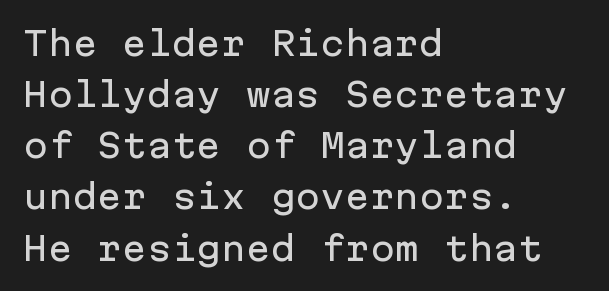
The image shows 33 px sans-serif type, upright, monospaced; set left-aligned, normal line spacing (1.55x), normal letter spacing, not underlined; low stroke contrast and a medium x-height.
